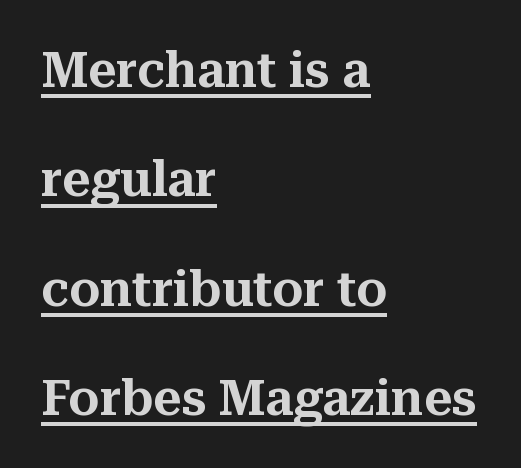
Underlining? Definitely there. A student would call this left alignment; a typographer would say flush left, rag right. In terms of leading, this rendering errs on the spacious side. The rendering shows small feet on the letterforms — a serif design. The rendering uses natural spacing where letterforms have individual widths. It's the straight-up-and-down kind of type.
